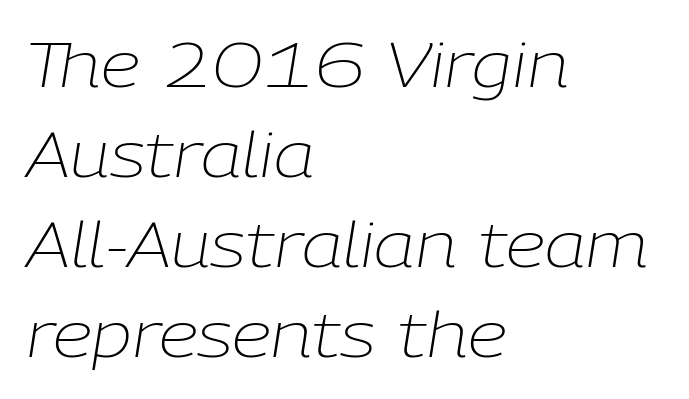
Q: Is the text bold? A: No.
Q: Is the text italic (slanted)? A: Yes, it leans right by about 9 degrees.
Q: Is the text underlined? A: No.
Q: How is the paragraph aligned? A: Left-aligned.
Q: Is the spacing between letters normal or unusually wide? A: Normal.
Q: Is the spacing between lines tight, normal or loose? A: Normal.
Q: Width (condensed, normal, or wide)? A: Normal.
Q: Stroke contrast? A: Low.
Q: x-height? A: Medium.
Q: Monospaced? A: No.
